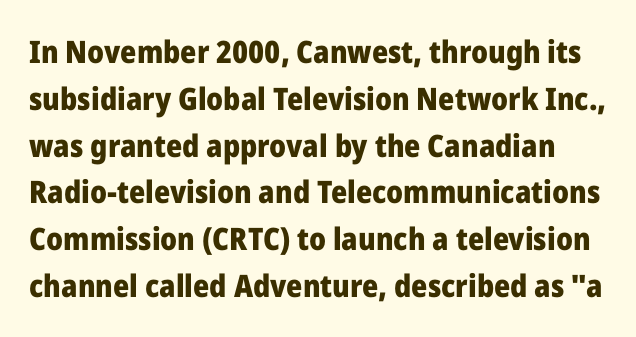
Q: Is the text bold? A: Yes.
Q: Is the text italic (slanted)? A: No, it is upright.
Q: Is the typeface a serif or a sans-serif typeface? A: Sans-serif.
Q: Is the text underlined? A: No.
Q: Is the spacing between letters normal or unusually wide? A: Normal.
Q: Is the spacing between lines tight, normal or loose? A: Normal.
Q: Width (condensed, normal, or wide)? A: Normal.
Q: Stroke contrast? A: Low.
Q: x-height? A: Medium.
Q: Monospaced? A: No.
